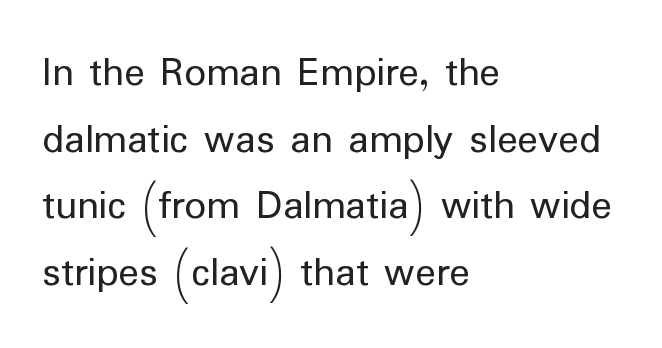
The image shows 43 px regular-weight sans-serif type, upright; set left-aligned, normal line spacing (1.55x), normal letter spacing, not underlined; low stroke contrast and a medium x-height.
